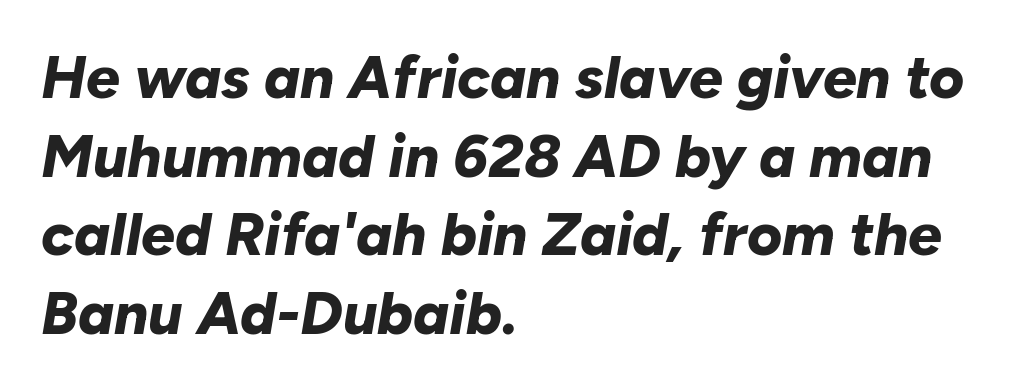
The paragraph shown leans on its left margin. Whoever set this chose a conventional vertical rhythm. These lines carry a lot of weight — the face is fully bold. Notice how the stems are inclined rather than vertical — that's the hallmark of italics.
